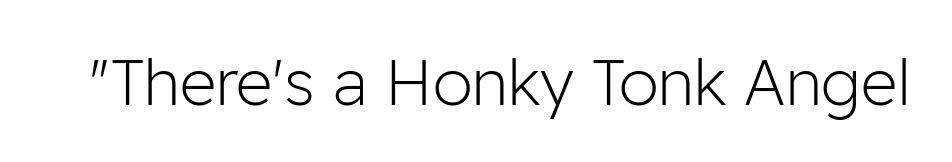
The image shows 64 px light sans-serif type, upright; set normal letter spacing, not underlined; low stroke contrast and a medium x-height.
